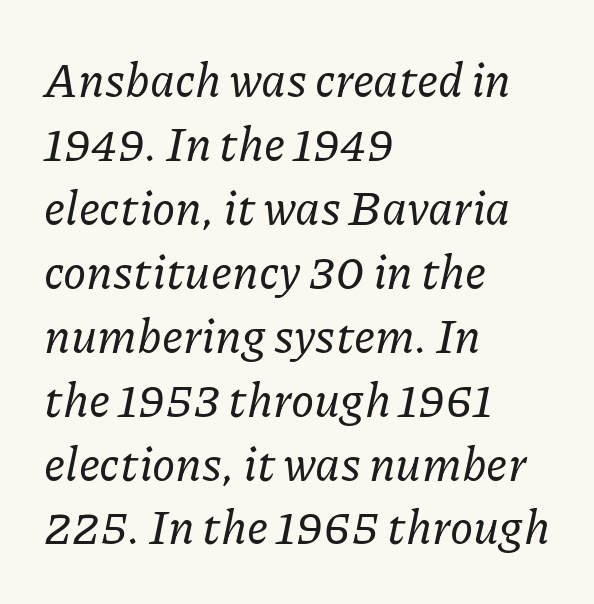
The image shows 47 px serif type, italic (leaning right); set left-aligned, normal line spacing (1.36x), normal letter spacing, not underlined; low stroke contrast and a medium x-height.
